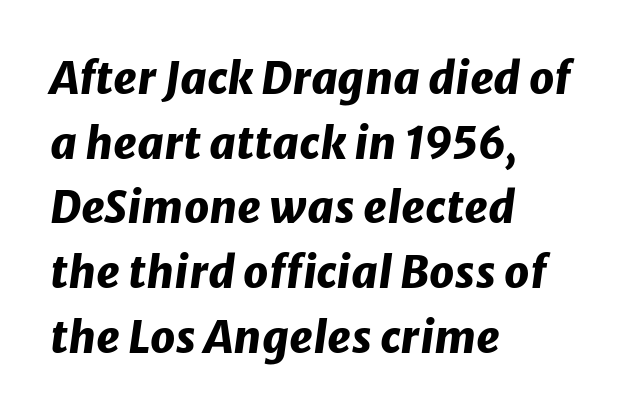
The passage shown has conventional tracking throughout. The specimen omits any rule beneath the text block's lines. Spacing verdict: proportional, widths tailored to each character. Reading down the column, the eye jumps a familiar distance to each next line.
